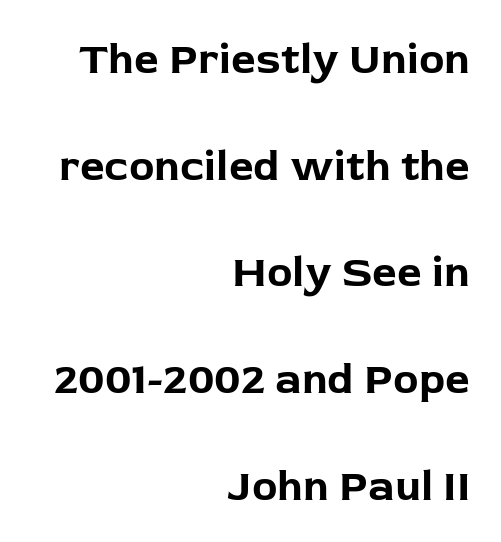
The image shows 43 px bold sans-serif type, upright; set right-aligned, loose line spacing (2.48x), normal letter spacing, not underlined; low stroke contrast and a medium x-height.
